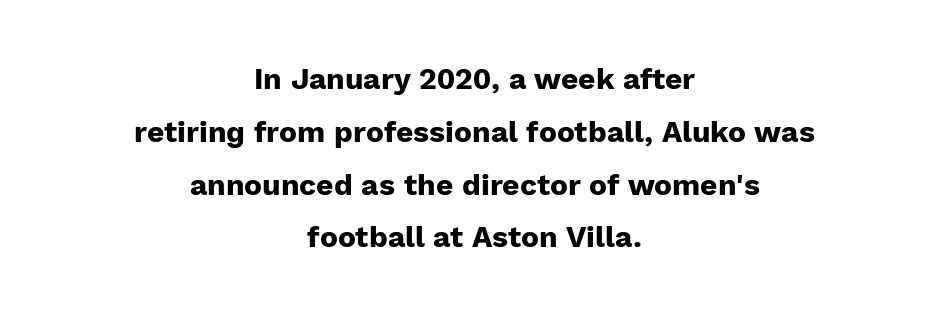
The image shows 30 px heavy sans-serif type, upright; set centered, line spacing 1.76x, normal letter spacing, not underlined; low stroke contrast and a medium x-height.
